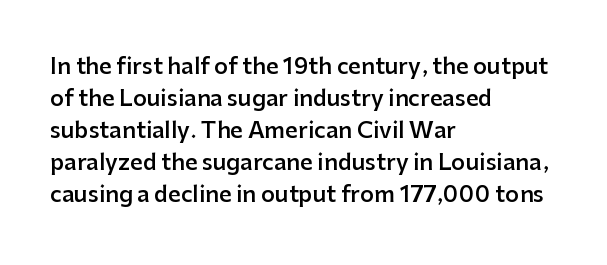
The image shows 22 px text type, upright; set left-aligned, normal line spacing (1.46x), normal letter spacing, not underlined.
